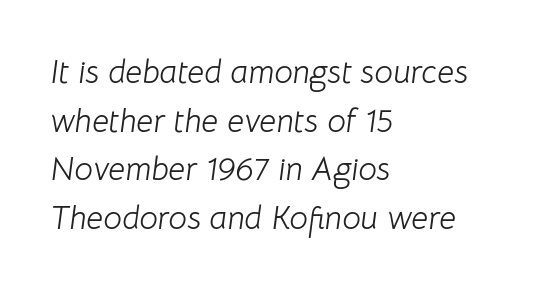
{"italic": "yes", "lean": "right", "slant_degrees": 8, "bold": "no", "weight": "light", "width": "normal", "stroke_contrast": "low", "x_height": "medium", "monospaced": "no", "underline": "no", "align": "left", "line_spacing": "normal", "line_spacing_ratio": 1.47, "letter_spacing": "normal", "letter_spacing_em": 0.0, "glyph_px": 33}
